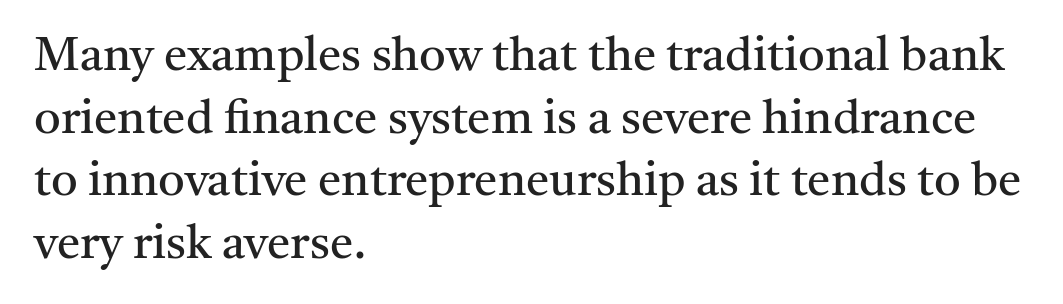
The image shows 47 px regular-weight serif type, upright; set left-aligned, normal line spacing (1.33x), normal letter spacing, not underlined; medium stroke contrast and a medium x-height.
